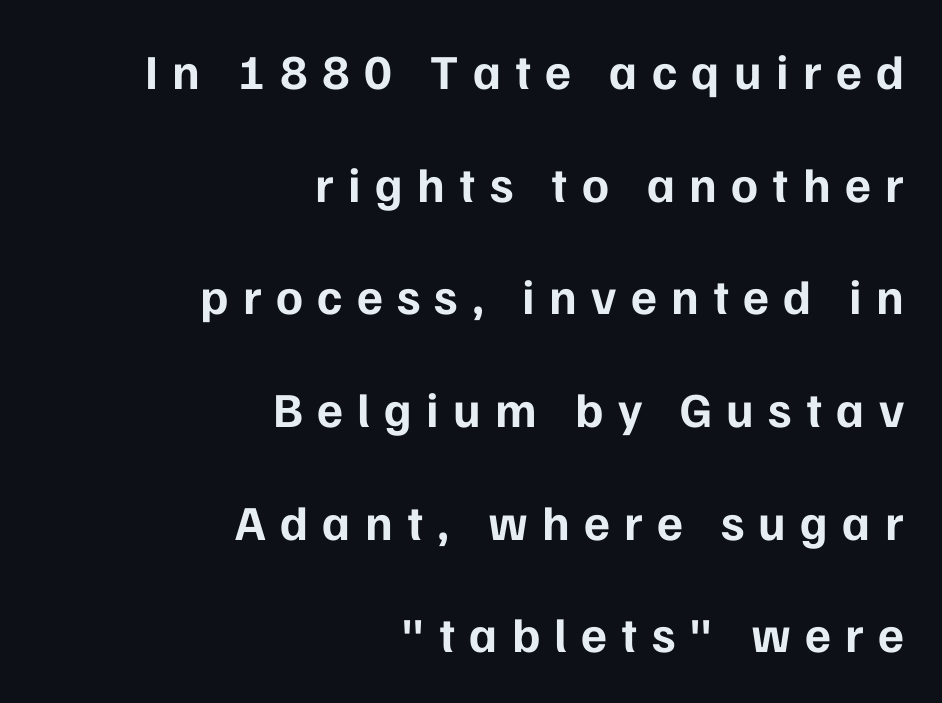
The rendering uses a bold face; every stroke is thick and dark. Characters follow at a spacing far wider than the type designer built in. Posture: vertical. Baseline-to-baseline distance is far greater than the letter height.
